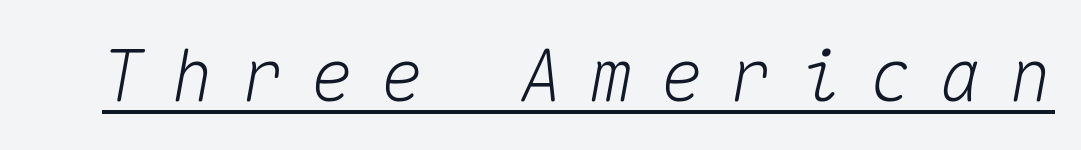
Q: Is the text italic (slanted)? A: Yes, it leans right by about 10 degrees.
Q: Is the text underlined? A: Yes.
Q: Is the spacing between letters normal or unusually wide? A: Unusually wide.
Q: Width (condensed, normal, or wide)? A: Normal.
Q: Stroke contrast? A: Medium.
Q: x-height? A: Medium.
Q: Monospaced? A: Yes.
